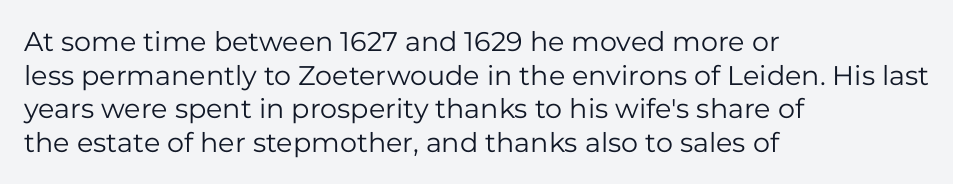
{"italic": "no", "bold": "no", "underline": "no", "align": "left", "line_spacing": "normal", "line_spacing_ratio": 1.25, "letter_spacing": "normal", "letter_spacing_em": 0.0, "glyph_px": 27}
